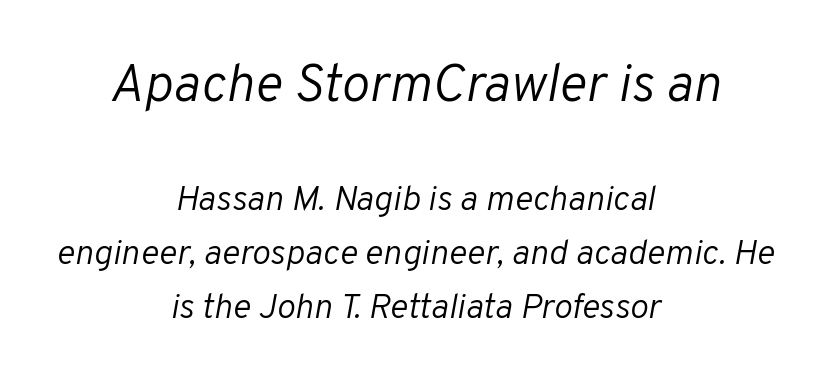
{"italic": "yes", "lean": "right", "slant_degrees": 10, "bold": "no", "weight": "light", "width": "normal", "stroke_contrast": "low", "x_height": "medium", "monospaced": "no", "underline": "no", "align": "center", "line_spacing": "normal", "line_spacing_ratio": 1.55, "letter_spacing": "normal", "letter_spacing_em": 0.0, "larger_block": "first", "size_ratio": 1.51, "glyph_px": 53}
